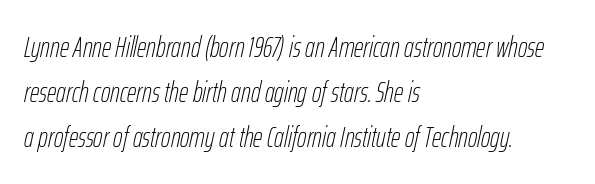
The face used here has a pronounced slope to its letters. Is the block centered? No — it sits flush against the left margin. Stems here are at most as thick as an everyday book face. Any mark beneath the type? The region is blank. Whoever set this chose a conventional vertical rhythm.
